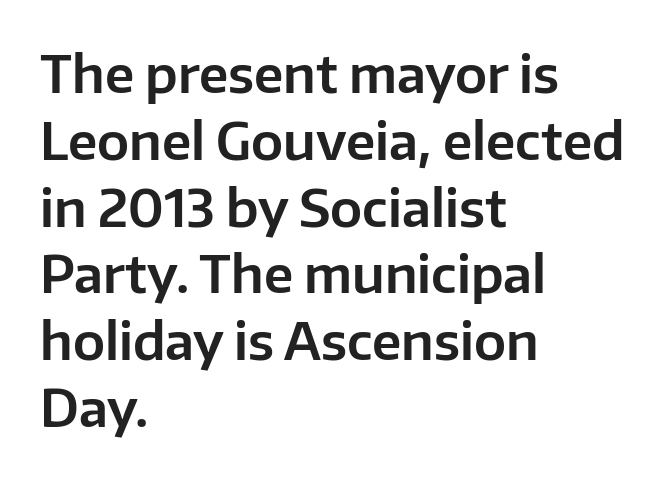
{"serif": "no", "italic": "no", "width": "normal", "stroke_contrast": "low", "x_height": "medium", "monospaced": "no", "underline": "no", "align": "left", "line_spacing": "normal", "line_spacing_ratio": 1.31, "letter_spacing": "normal", "letter_spacing_em": 0.0, "glyph_px": 51}
